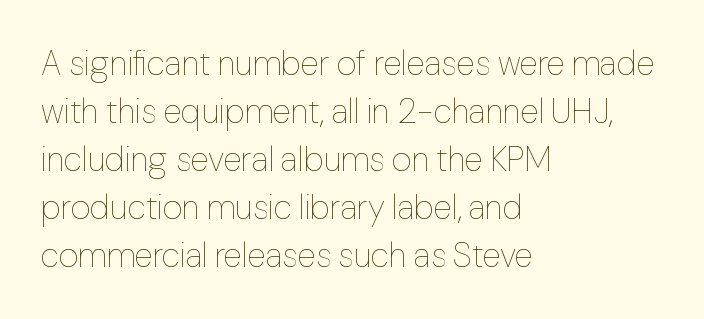
The image shows 34 px thin type, upright; set left-aligned, normal line spacing (1.41x), normal letter spacing, not underlined; low stroke contrast and a medium x-height.
